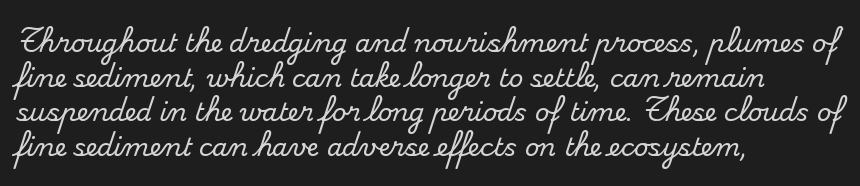
{"underline": "no", "align": "left", "line_spacing": "normal", "line_spacing_ratio": 1.39, "letter_spacing": "normal", "letter_spacing_em": 0.0, "glyph_px": 25}
